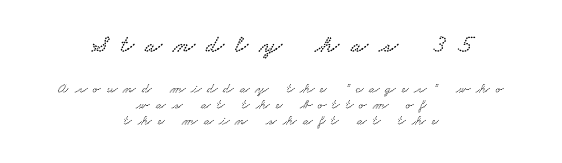
Underlining? Definitely not there. Does the copy run flush right? No — it is centered line by line. The upper block of text is set noticeably larger than the block beneath it. Summary of vertical rhythm: compact, with narrow interline spacing. Characters follow at a spacing far wider than the type designer built in.
